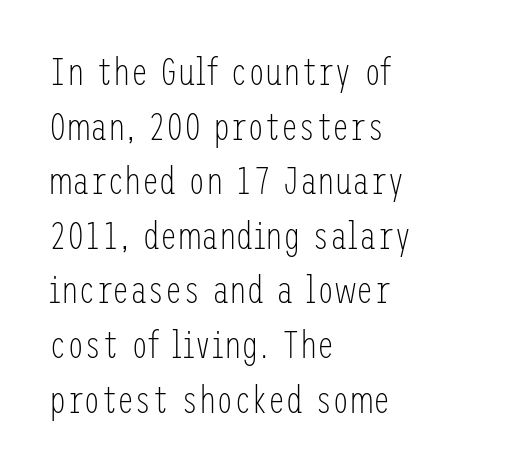
Q: Is the text bold? A: No.
Q: Is the text italic (slanted)? A: No, it is upright.
Q: Is the typeface a serif or a sans-serif typeface? A: Sans-serif.
Q: Is the text underlined? A: No.
Q: How is the paragraph aligned? A: Left-aligned.
Q: Is the spacing between letters normal or unusually wide? A: Normal.
Q: Is the spacing between lines tight, normal or loose? A: Normal.
Q: Width (condensed, normal, or wide)? A: Condensed.
Q: Stroke contrast? A: Low.
Q: x-height? A: Medium.
